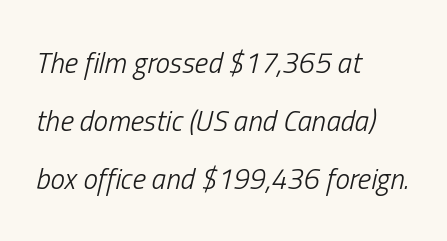
Q: Is the text bold? A: No.
Q: Is the text italic (slanted)? A: Yes, it leans right by about 13 degrees.
Q: Is the text underlined? A: No.
Q: How is the paragraph aligned? A: Left-aligned.
Q: Is the spacing between letters normal or unusually wide? A: Normal.
Q: Is the spacing between lines tight, normal or loose? A: Loose.
Q: Width (condensed, normal, or wide)? A: Condensed.
Q: Stroke contrast? A: Low.
Q: x-height? A: Medium.
Q: Monospaced? A: No.
